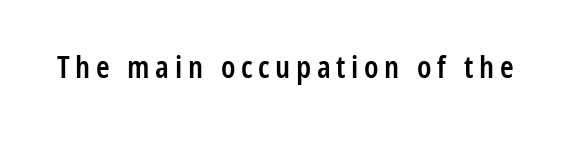
{"serif": "no", "italic": "no", "bold": "semi", "weight": "semibold", "width": "condensed", "stroke_contrast": "low", "x_height": "medium", "monospaced": "no", "underline": "no", "glyph_px": 31}
